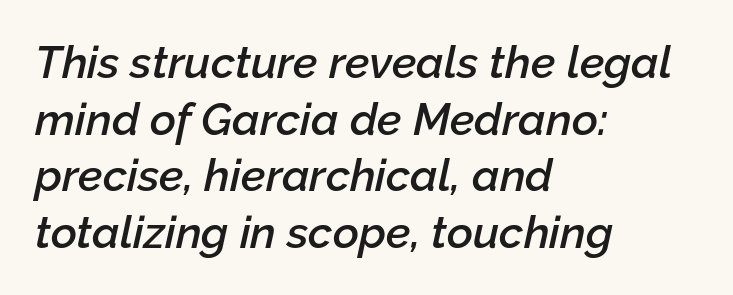
{"italic": "yes", "lean": "right", "slant_degrees": 12, "bold": "semi", "weight": "semibold", "width": "normal", "stroke_contrast": "low", "x_height": "medium", "monospaced": "no", "underline": "no", "align": "left", "line_spacing": "normal", "line_spacing_ratio": 1.26, "letter_spacing": "normal", "letter_spacing_em": 0.0, "glyph_px": 45}
